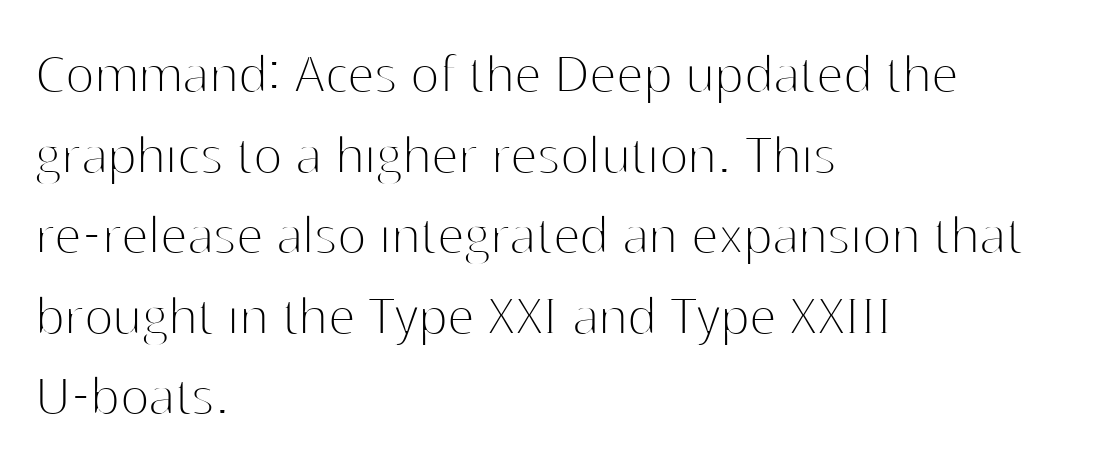
The image shows 61 px thin sans-serif type, upright; set left-aligned, normal line spacing (1.32x), normal letter spacing, not underlined; high stroke contrast and a medium x-height.
